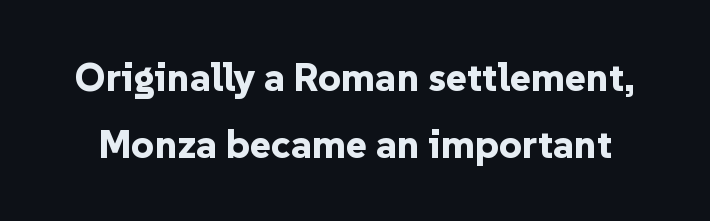
Q: Is the text bold? A: Yes.
Q: Is the text italic (slanted)? A: No, it is upright.
Q: Is the typeface a serif or a sans-serif typeface? A: Sans-serif.
Q: Is the text underlined? A: No.
Q: Is the spacing between letters normal or unusually wide? A: Normal.
Q: Is the spacing between lines tight, normal or loose? A: Normal.
Q: Width (condensed, normal, or wide)? A: Normal.
Q: Stroke contrast? A: Low.
Q: x-height? A: Medium.
Q: Monospaced? A: No.
